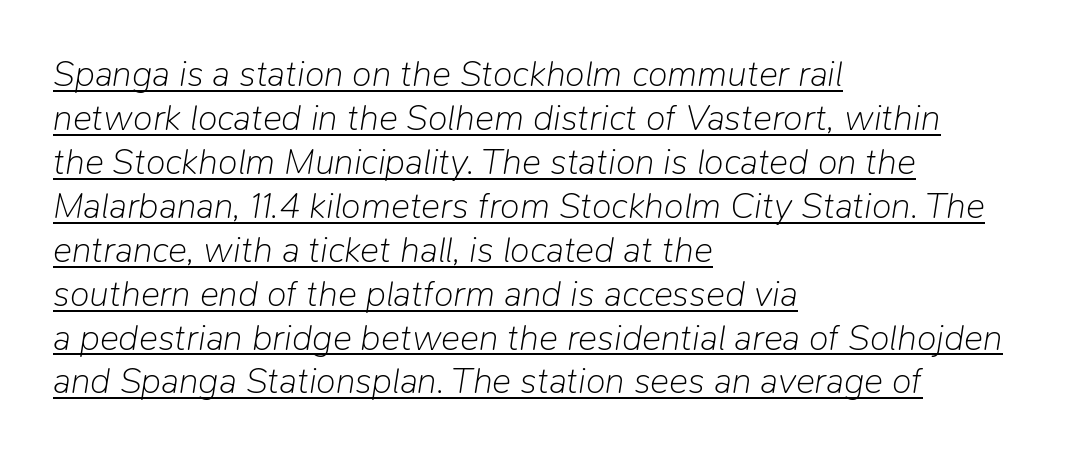
{"italic": "yes", "lean": "right", "slant_degrees": 9, "bold": "no", "weight": "light", "width": "normal", "stroke_contrast": "low", "x_height": "medium", "monospaced": "no", "underline": "yes", "align": "left", "line_spacing_ratio": 1.22, "letter_spacing": "normal", "letter_spacing_em": 0.0, "glyph_px": 36}
